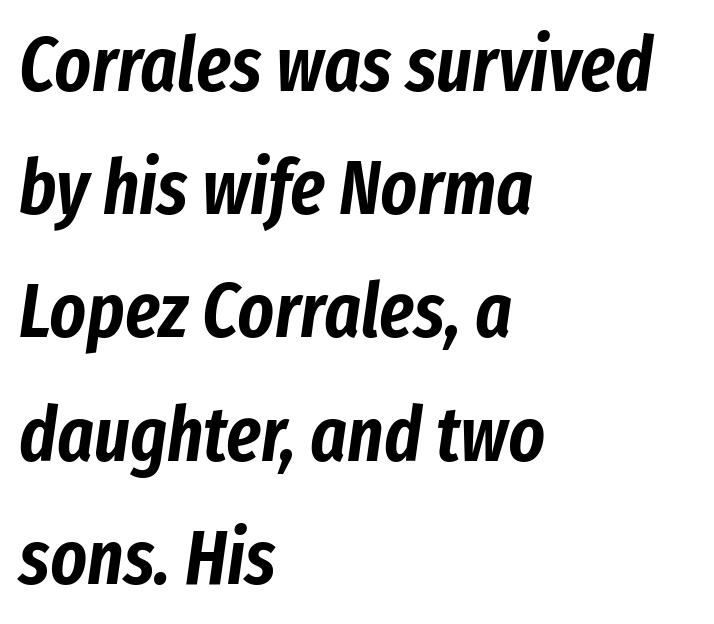
The image shows 77 px condensed type, italic (leaning right); set left-aligned, normal line spacing (1.6x), normal letter spacing, not underlined; low stroke contrast and a medium x-height.
